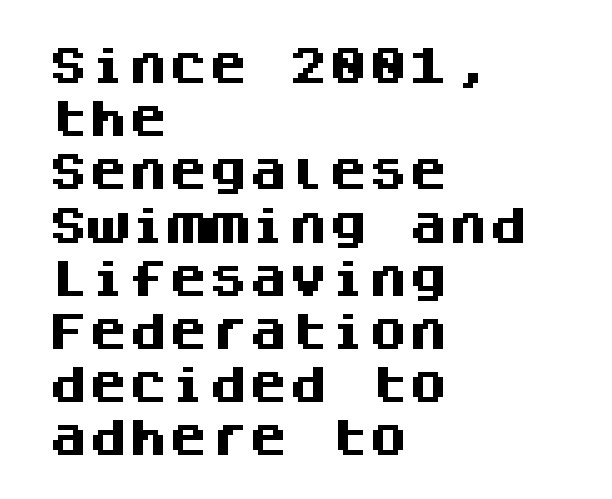
The font's upright variant was chosen for this text. Rows of type keep a routine distance in the vertical direction. Fixed-width glyphs throughout — classic coding-font behaviour. Is the type bold? Yes — the strokes are clearly thick and heavy. Honestly, there is no underline to notice here at all.
